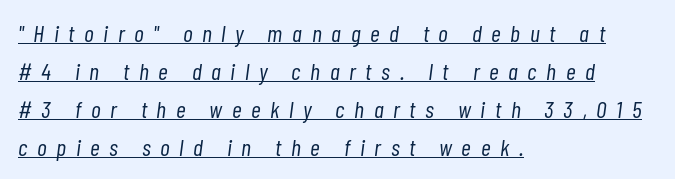
Is the letter spacing exaggerated? Yes — the characters are pushed far apart. This is oblique type, the kind used for emphasis or titles. The glyphs are accompanied by a horizontal stroke just below them. The font sits on the lighter half of the weight spectrum, regular included. Honestly, the row spacing looks completely unremarkable.
